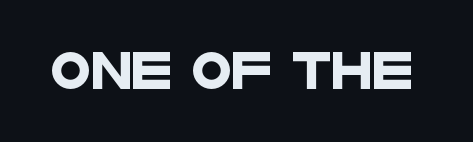
In terms of letterspacing, this is plain default setting. Check where the strokes stop: nothing finishes them off — pure sans. The rendering uses natural spacing where letterforms have individual widths. The space beneath each line is pristine and unruled.
